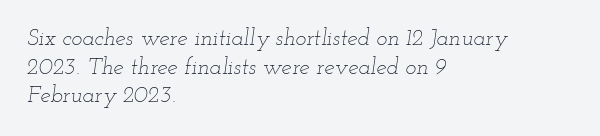
Q: Is the text bold? A: No.
Q: Is the text italic (slanted)? A: Yes, it leans right by about 12 degrees.
Q: Is the text underlined? A: No.
Q: How is the paragraph aligned? A: Left-aligned.
Q: Is the spacing between letters normal or unusually wide? A: Normal.
